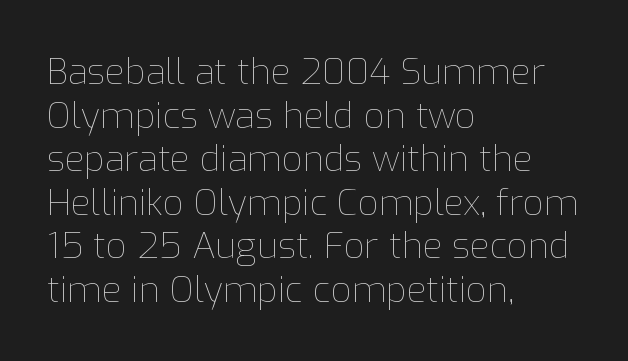
{"italic": "no", "bold": "no", "weight": "thin", "width": "normal", "stroke_contrast": "low", "x_height": "medium", "monospaced": "no", "underline": "no", "align": "left", "line_spacing_ratio": 1.21, "letter_spacing": "normal", "letter_spacing_em": 0.0, "glyph_px": 36}
